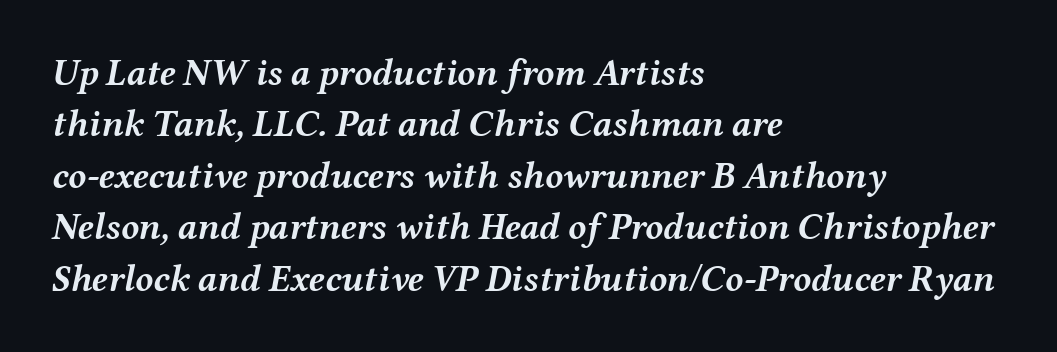
{"italic": "yes", "lean": "right", "slant_degrees": 12, "bold": "yes", "weight": "semibold", "width": "wide", "stroke_contrast": "medium", "x_height": "medium", "monospaced": "no", "underline": "no", "align": "left", "line_spacing": "normal", "line_spacing_ratio": 1.39, "letter_spacing": "normal", "letter_spacing_em": 0.0, "glyph_px": 37}
